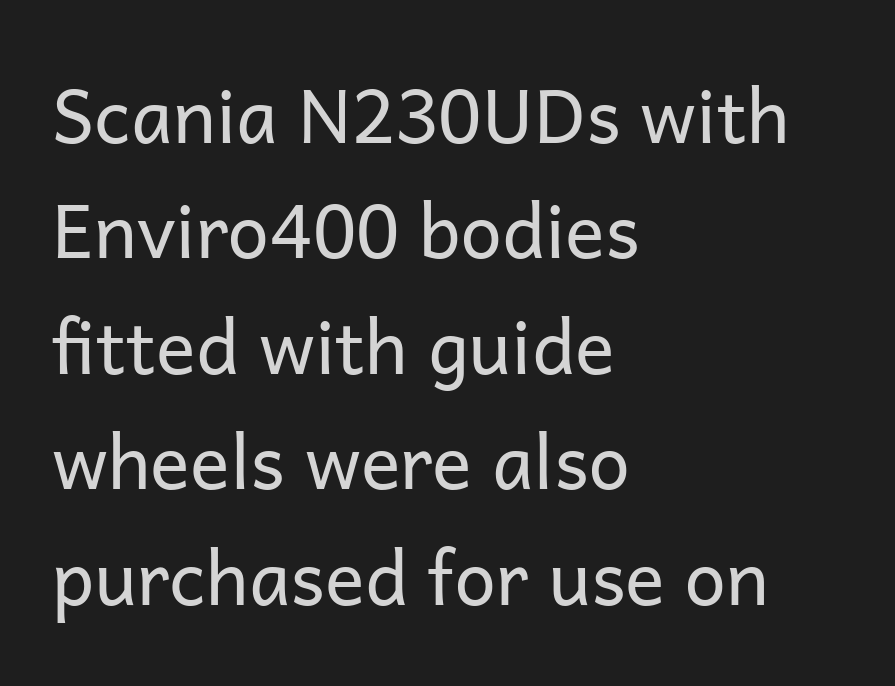
Q: Is the text bold? A: No.
Q: Is the text italic (slanted)? A: No, it is upright.
Q: Is the typeface a serif or a sans-serif typeface? A: Sans-serif.
Q: Is the text underlined? A: No.
Q: How is the paragraph aligned? A: Left-aligned.
Q: Is the spacing between letters normal or unusually wide? A: Normal.
Q: Is the spacing between lines tight, normal or loose? A: Normal.
Q: Width (condensed, normal, or wide)? A: Normal.
Q: Stroke contrast? A: Low.
Q: x-height? A: Medium.
Q: Monospaced? A: No.
